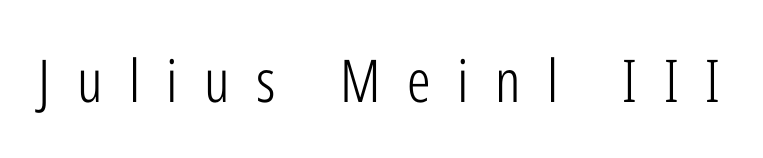
{"serif": "no", "italic": "no", "bold": "no", "weight": "light", "width": "condensed", "stroke_contrast": "low", "x_height": "medium", "monospaced": "no", "underline": "no", "letter_spacing": "wide", "letter_spacing_em": 0.45, "glyph_px": 59}
